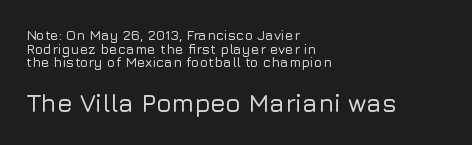
Q: Is the text italic (slanted)? A: No, it is upright.
Q: Is the text underlined? A: No.
Q: How is the paragraph aligned? A: Left-aligned.
Q: Is the spacing between letters normal or unusually wide? A: Normal.
Q: Is the spacing between lines tight, normal or loose? A: Tight.
Q: Which block of text is set in a larger size, the first (top) or the second (bottom)? A: The second (bottom) one.
